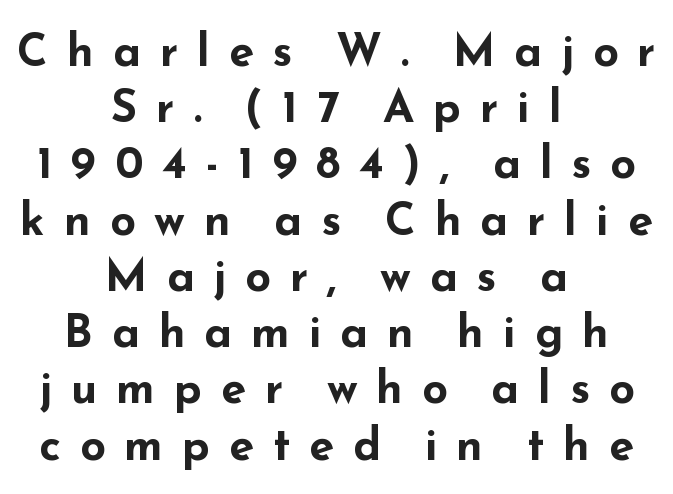
{"serif": "no", "italic": "no", "bold": "yes", "weight": "bold", "width": "wide", "stroke_contrast": "low", "x_height": "small", "monospaced": "no", "underline": "no", "align": "center", "line_spacing": "normal", "line_spacing_ratio": 1.25, "letter_spacing": "wide", "letter_spacing_em": 0.42, "glyph_px": 45}
